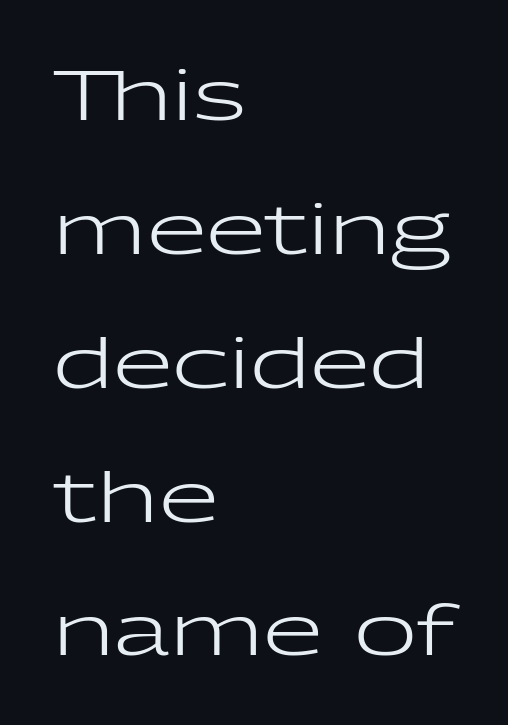
The image shows 69 px regular-weight, wide sans-serif type, upright; set left-aligned, loose line spacing (1.94x), normal letter spacing, not underlined; low stroke contrast and a medium x-height.
